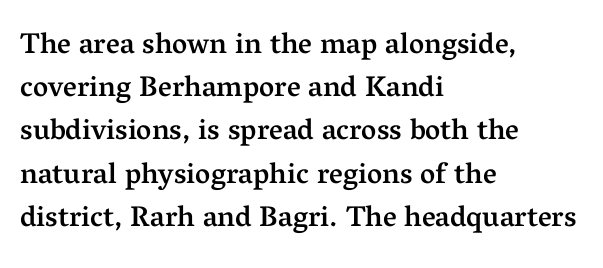
The image shows 29 px semibold serif type, upright; set left-aligned, normal line spacing (1.49x), normal letter spacing, not underlined; medium stroke contrast and a medium x-height.
